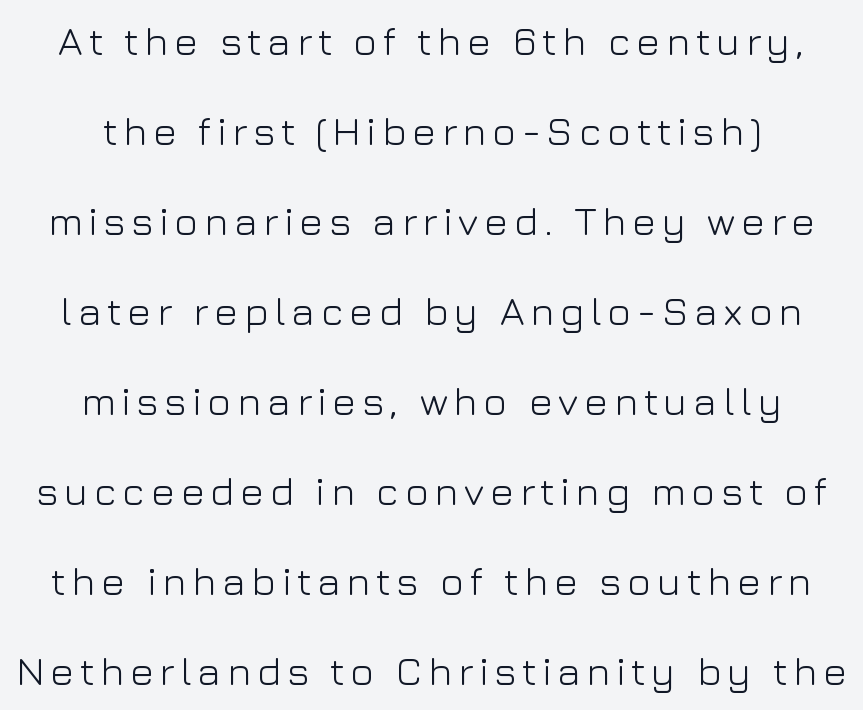
The image shows 40 px light sans-serif type, upright; set centered, loose line spacing (2.25x), not underlined; low stroke contrast and a medium x-height.
